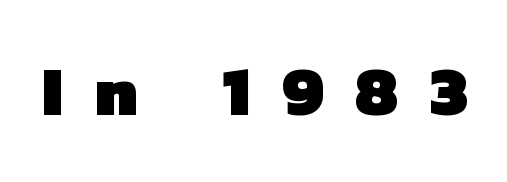
The foot of each line stays bare and open. The characters display no serif detailing; their extremities are plain. Do the characters align in a grid? No, the font is proportional. Summary of weight: heavy, a full bold. The letterforms stand isolated, each surrounded by extra space.
